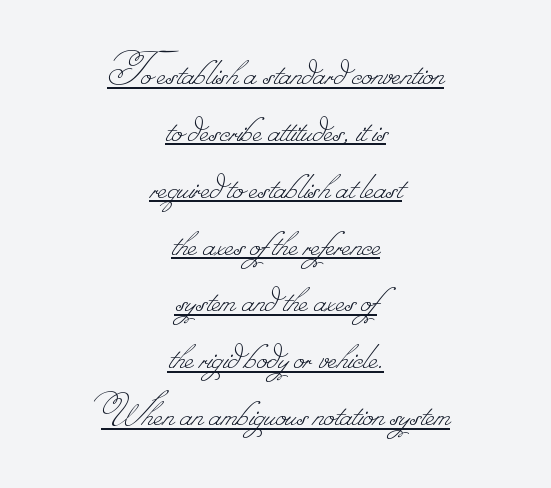
Q: Is the text bold? A: No.
Q: Is the text underlined? A: Yes.
Q: How is the paragraph aligned? A: Centered.
Q: Is the spacing between letters normal or unusually wide? A: Normal.
Q: Width (condensed, normal, or wide)? A: Normal.
Q: Stroke contrast? A: Low.
Q: Monospaced? A: No.
